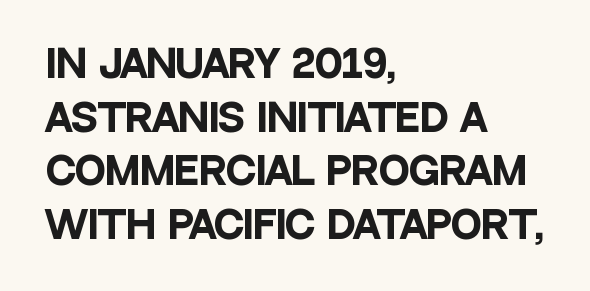
Q: Is the text bold? A: Yes.
Q: Is the text italic (slanted)? A: No, it is upright.
Q: Is the typeface a serif or a sans-serif typeface? A: Sans-serif.
Q: Is the text underlined? A: No.
Q: How is the paragraph aligned? A: Left-aligned.
Q: Is the spacing between letters normal or unusually wide? A: Normal.
Q: Is the spacing between lines tight, normal or loose? A: Normal.
Q: Width (condensed, normal, or wide)? A: Condensed.
Q: Stroke contrast? A: Low.
Q: x-height? A: Large.
Q: Monospaced? A: No.
